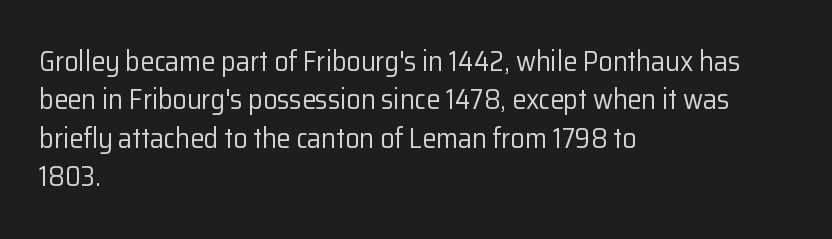
{"serif": "no", "italic": "no", "bold": "no", "weight": "regular", "width": "normal", "stroke_contrast": "low", "x_height": "medium", "monospaced": "no", "underline": "no", "align": "left", "line_spacing": "normal", "line_spacing_ratio": 1.37, "letter_spacing": "normal", "letter_spacing_em": 0.0, "glyph_px": 28}
